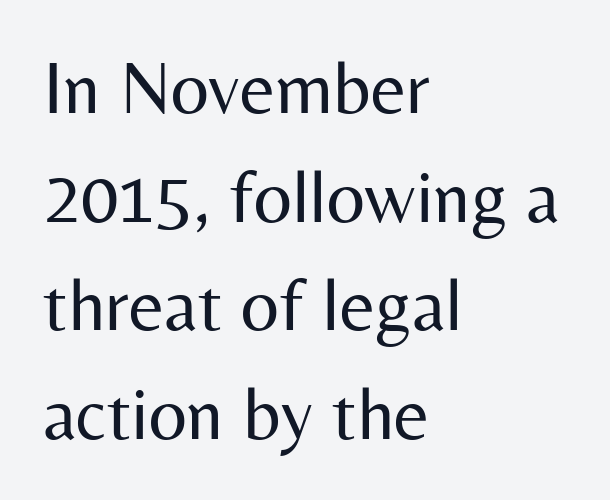
{"serif": "no", "italic": "no", "bold": "no", "weight": "regular", "width": "normal", "stroke_contrast": "medium", "x_height": "medium", "monospaced": "no", "underline": "no", "align": "left", "line_spacing": "normal", "line_spacing_ratio": 1.45, "letter_spacing": "normal", "letter_spacing_em": 0.0, "glyph_px": 75}
